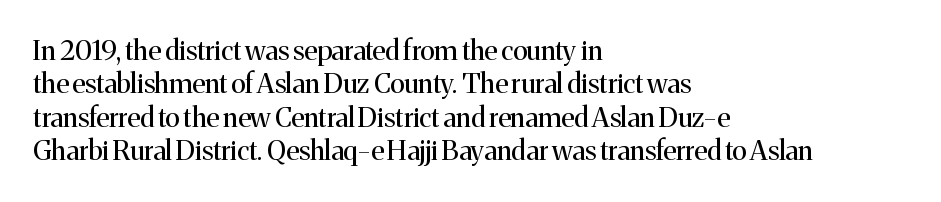
{"italic": "no", "bold": "no", "underline": "no", "align": "left", "line_spacing_ratio": 1.24, "letter_spacing": "normal", "letter_spacing_em": 0.0, "glyph_px": 27}
